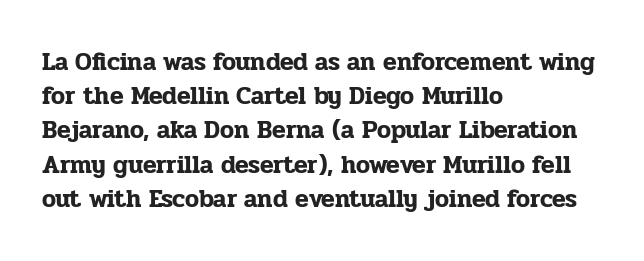
{"italic": "no", "underline": "no", "align": "left", "line_spacing": "normal", "line_spacing_ratio": 1.37, "letter_spacing": "normal", "letter_spacing_em": 0.0, "glyph_px": 25}
